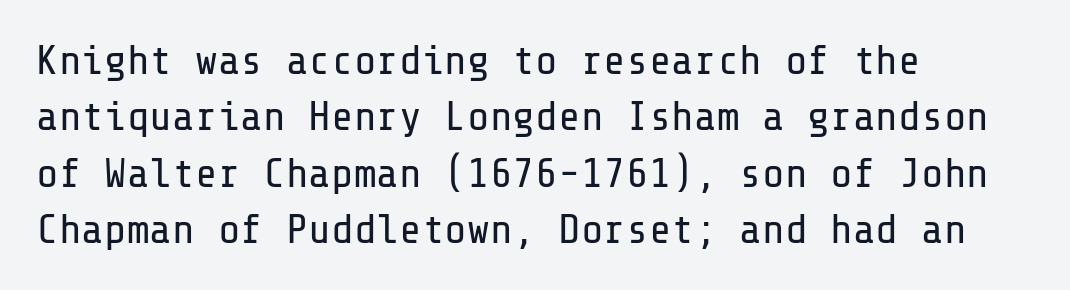
{"serif": "no", "italic": "no", "bold": "no", "weight": "regular", "width": "normal", "stroke_contrast": "low", "x_height": "medium", "underline": "no", "align": "left", "line_spacing": "normal", "line_spacing_ratio": 1.34, "letter_spacing": "normal", "letter_spacing_em": 0.0, "glyph_px": 42}
